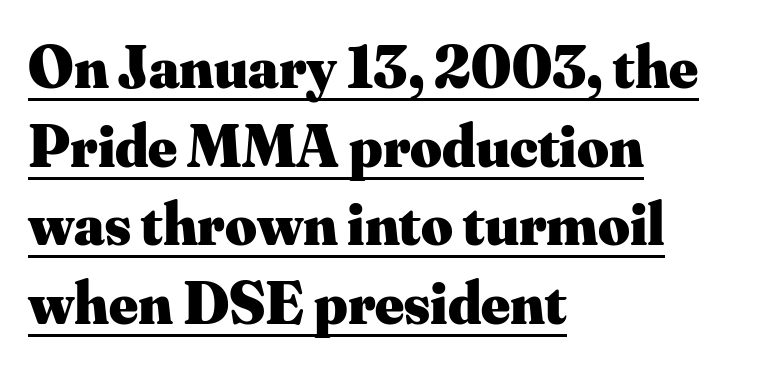
The image shows 61 px heavy serif type, upright; set left-aligned, normal line spacing (1.29x), normal letter spacing, underlined; medium stroke contrast and a small x-height.
